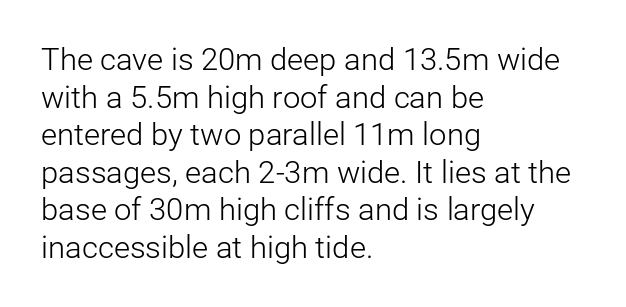
The image shows 31 px light sans-serif type, upright; set left-aligned, line spacing 1.21x, normal letter spacing, not underlined; low stroke contrast and a medium x-height.
